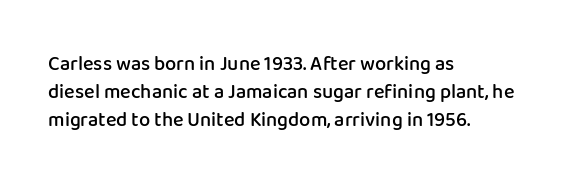
{"italic": "no", "bold": "semi", "underline": "no", "align": "left", "line_spacing": "normal", "line_spacing_ratio": 1.4, "letter_spacing": "normal", "letter_spacing_em": 0.0, "glyph_px": 20}
